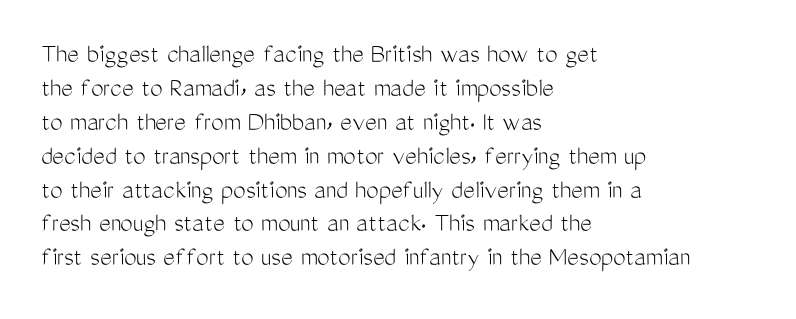
Q: Is the text bold? A: No.
Q: Is the text italic (slanted)? A: No, it is upright.
Q: Is the typeface a serif or a sans-serif typeface? A: Sans-serif.
Q: Is the text underlined? A: No.
Q: How is the paragraph aligned? A: Left-aligned.
Q: Is the spacing between letters normal or unusually wide? A: Normal.
Q: Width (condensed, normal, or wide)? A: Condensed.
Q: Stroke contrast? A: Medium.
Q: x-height? A: Medium.
Q: Monospaced? A: No.
